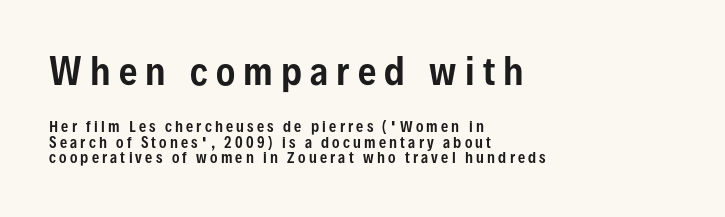
{"serif": "no", "italic": "no", "width": "condensed", "stroke_contrast": "low", "x_height": "medium", "monospaced": "no", "underline": "no", "align": "left", "line_spacing": "tight", "line_spacing_ratio": 1.12, "letter_spacing": "wide", "letter_spacing_em": 0.23, "larger_block": "first", "size_ratio": 2.57, "glyph_px": 36}
